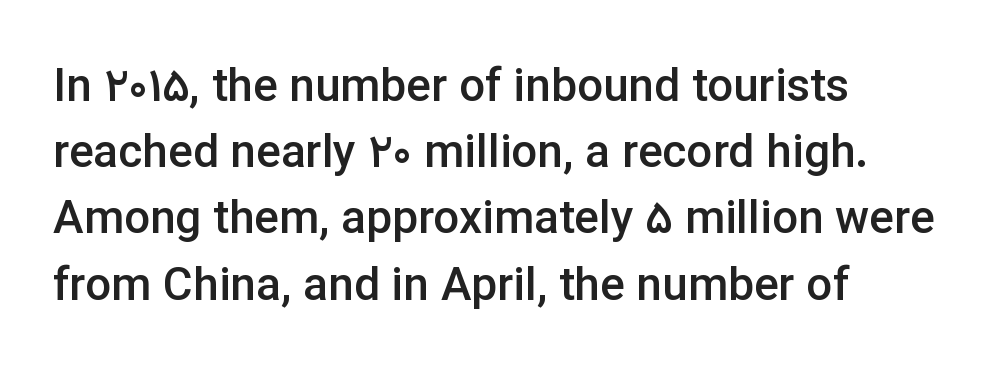
{"serif": "no", "italic": "no", "bold": "semi", "weight": "semibold", "width": "normal", "stroke_contrast": "low", "x_height": "medium", "monospaced": "no", "underline": "no", "align": "left", "line_spacing": "normal", "line_spacing_ratio": 1.44, "letter_spacing": "normal", "letter_spacing_em": 0.0, "glyph_px": 46}
